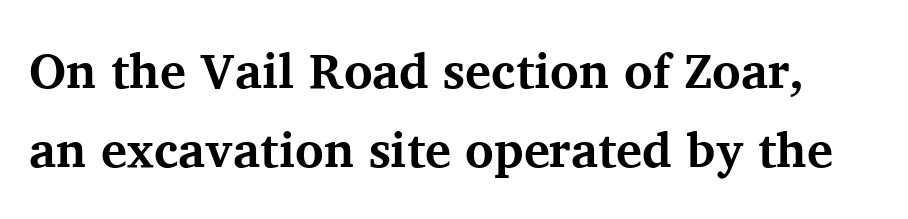
Q: Is the text bold? A: Yes.
Q: Is the text italic (slanted)? A: No, it is upright.
Q: Is the typeface a serif or a sans-serif typeface? A: Serif.
Q: Is the text underlined? A: No.
Q: Is the spacing between letters normal or unusually wide? A: Normal.
Q: Is the spacing between lines tight, normal or loose? A: Normal.
Q: Width (condensed, normal, or wide)? A: Normal.
Q: Stroke contrast? A: Medium.
Q: x-height? A: Medium.
Q: Monospaced? A: No.
